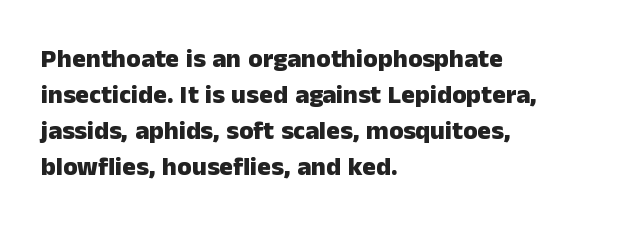
The image shows 26 px bold type, upright; set left-aligned, normal line spacing (1.38x), normal letter spacing, not underlined.
